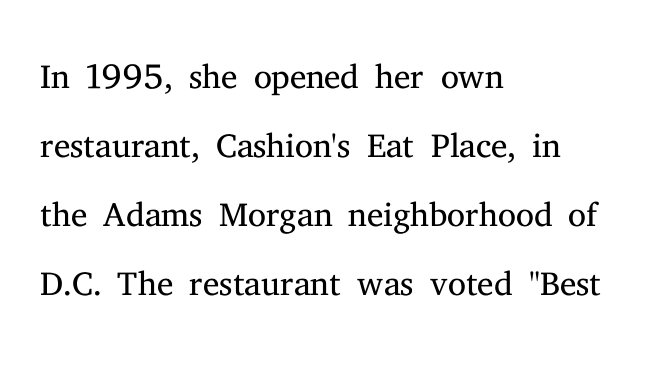
Q: Is the text bold? A: No.
Q: Is the text italic (slanted)? A: No, it is upright.
Q: Is the typeface a serif or a sans-serif typeface? A: Serif.
Q: Is the text underlined? A: No.
Q: How is the paragraph aligned? A: Left-aligned.
Q: Is the spacing between letters normal or unusually wide? A: Normal.
Q: Is the spacing between lines tight, normal or loose? A: Normal.
Q: Width (condensed, normal, or wide)? A: Normal.
Q: Stroke contrast? A: Medium.
Q: x-height? A: Medium.
Q: Monospaced? A: No.
